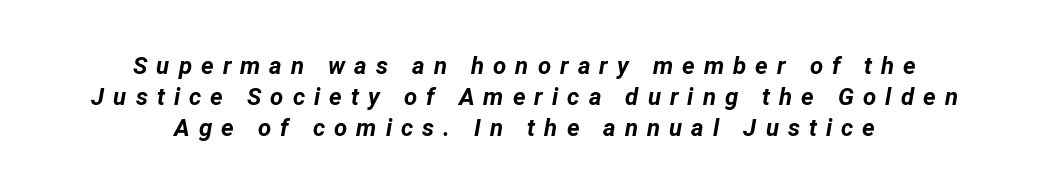
The image shows 24 px bold type, italic (leaning right); set centered, normal line spacing (1.3x), unusually wide letter spacing (+0.38 em), not underlined.
